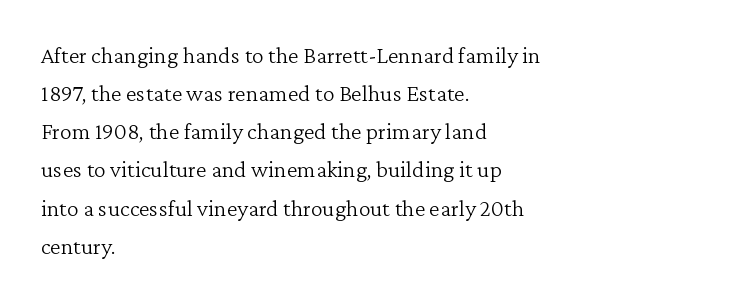
{"italic": "no", "bold": "no", "underline": "no", "align": "left", "line_spacing": "normal", "line_spacing_ratio": 1.59, "letter_spacing": "normal", "letter_spacing_em": 0.0, "glyph_px": 24}
